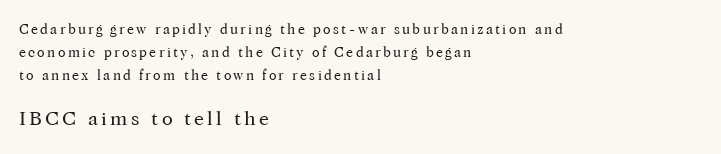
Q: Is the text bold? A: No.
Q: Is the text italic (slanted)? A: No, it is upright.
Q: Is the text underlined? A: No.
Q: How is the paragraph aligned? A: Left-aligned.
Q: Is the spacing between lines tight, normal or loose? A: Normal.
Q: Which block of text is set in a larger size, the first (top) or the second (bottom)? A: The second (bottom) one.
